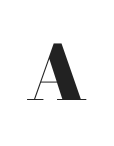
The image shows 74 px heavy, wide serif type, upright; set centered, not underlined; high stroke contrast and a small x-height.
